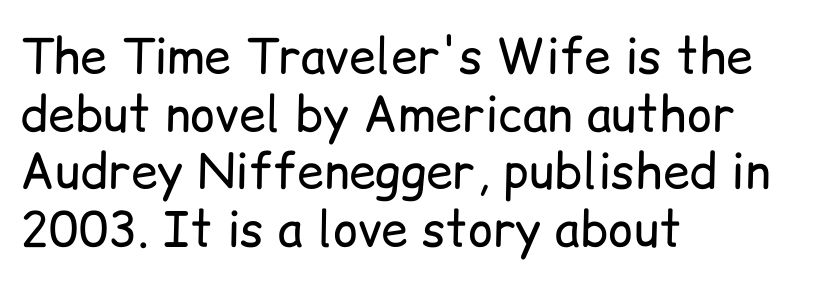
Upright lettering throughout. Each line starts at the same left margin while the right side varies. This sample has the flowing, uneven cadence of proportional lettering. In terms of letterform style, serifs are entirely absent. Vertical stems look standard width or narrower in stroke. Any mark beneath the type? The region is blank.
